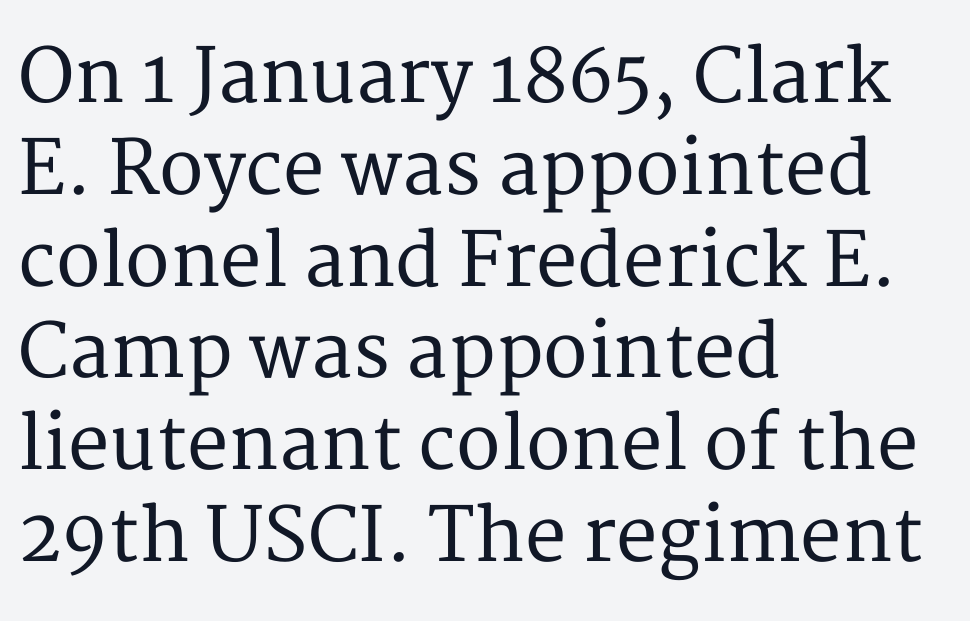
{"serif": "yes", "italic": "no", "width": "normal", "stroke_contrast": "medium", "x_height": "medium", "monospaced": "no", "underline": "no", "align": "left", "line_spacing_ratio": 1.24, "letter_spacing": "normal", "letter_spacing_em": 0.0, "glyph_px": 74}
